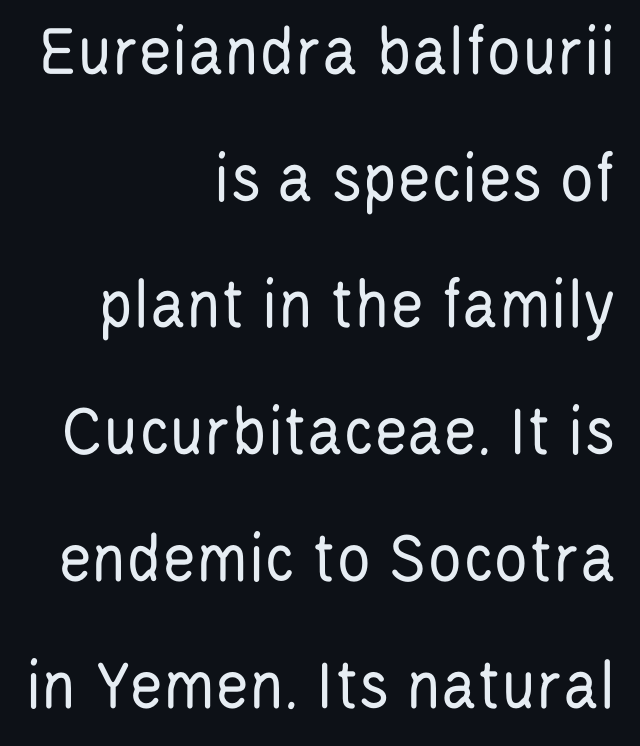
The image shows 72 px regular-weight, condensed sans-serif type, upright; set right-aligned, line spacing 1.76x, normal letter spacing, not underlined; low stroke contrast and a large x-height.
